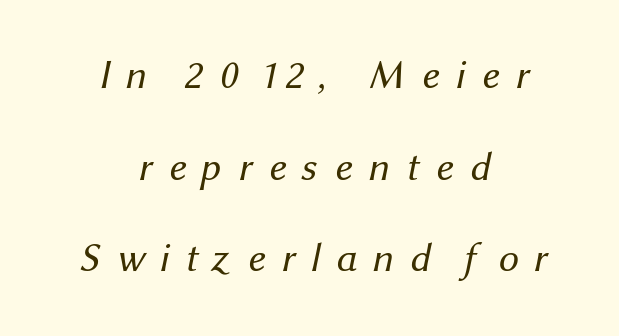
The image shows 40 px regular-weight sans-serif type; set centered, loose line spacing (2.29x), unusually wide letter spacing (+0.38 em), not underlined; medium stroke contrast and a medium x-height.
